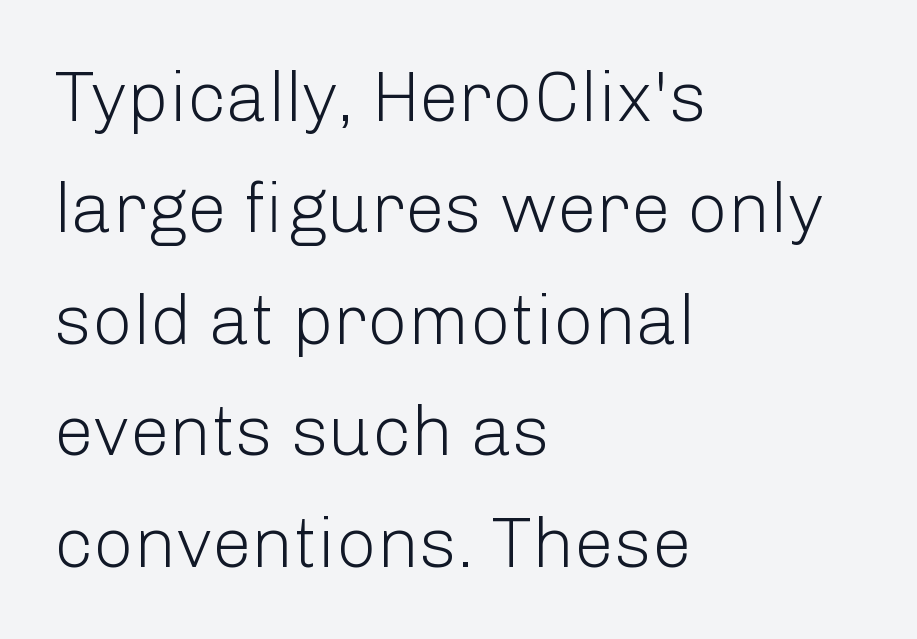
Q: Is the text bold? A: No.
Q: Is the text italic (slanted)? A: No, it is upright.
Q: Is the typeface a serif or a sans-serif typeface? A: Sans-serif.
Q: Is the text underlined? A: No.
Q: How is the paragraph aligned? A: Left-aligned.
Q: Is the spacing between letters normal or unusually wide? A: Normal.
Q: Is the spacing between lines tight, normal or loose? A: Normal.
Q: Width (condensed, normal, or wide)? A: Normal.
Q: Stroke contrast? A: Low.
Q: x-height? A: Medium.
Q: Monospaced? A: No.
